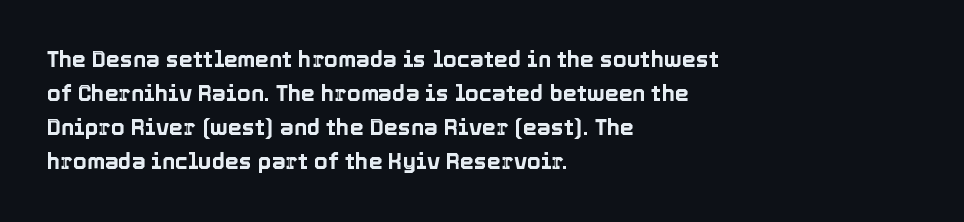
Students, observe: this is what conventionally led text looks like. This sample uses an upright cut, with every glyph sitting square on the baseline. A clean baseline with only descenders dipping below it. Each word holds together tightly as a unit, with standard inter-letter gaps.
